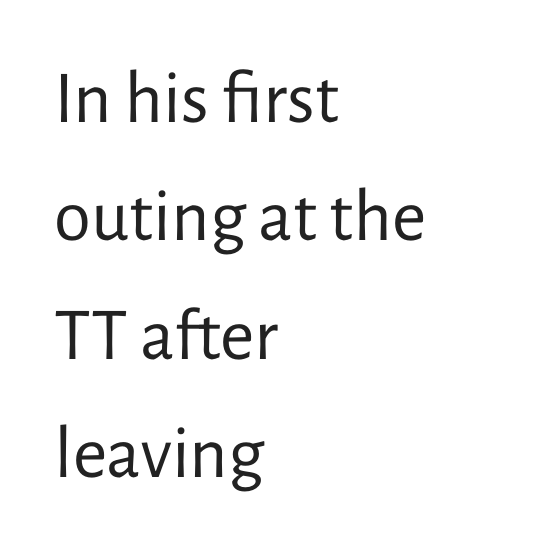
Q: Is the text bold? A: No.
Q: Is the text italic (slanted)? A: No, it is upright.
Q: Is the typeface a serif or a sans-serif typeface? A: Sans-serif.
Q: Is the text underlined? A: No.
Q: How is the paragraph aligned? A: Left-aligned.
Q: Is the spacing between letters normal or unusually wide? A: Normal.
Q: Is the spacing between lines tight, normal or loose? A: Normal.
Q: Width (condensed, normal, or wide)? A: Normal.
Q: Stroke contrast? A: Low.
Q: x-height? A: Medium.
Q: Monospaced? A: No.
